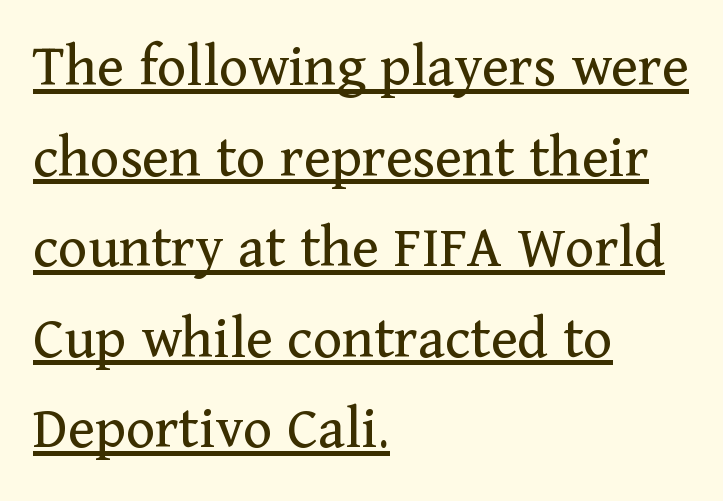
{"serif": "yes", "italic": "no", "bold": "no", "weight": "regular", "width": "normal", "stroke_contrast": "medium", "x_height": "medium", "monospaced": "no", "underline": "yes", "align": "left", "line_spacing": "normal", "line_spacing_ratio": 1.46, "letter_spacing": "normal", "letter_spacing_em": 0.0, "glyph_px": 62}
